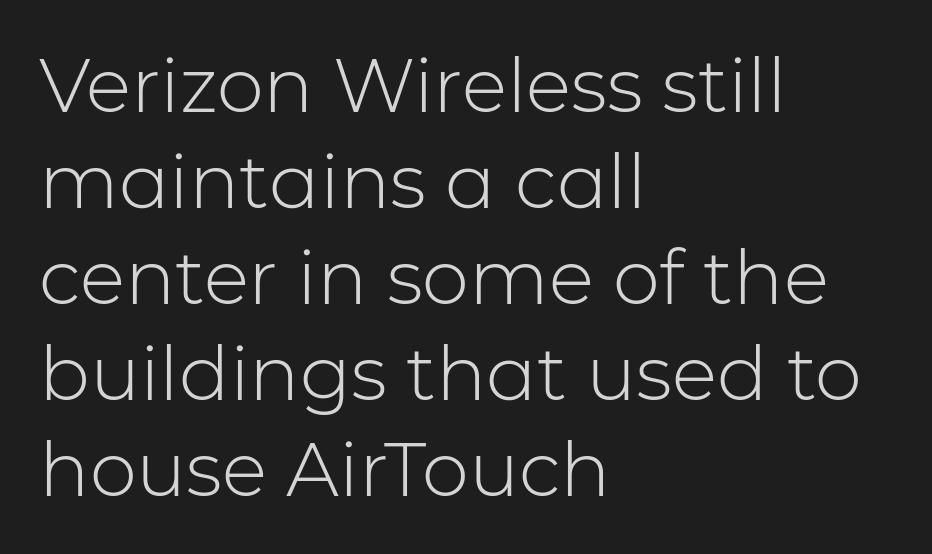
Q: Is the text bold? A: No.
Q: Is the text italic (slanted)? A: No, it is upright.
Q: Is the typeface a serif or a sans-serif typeface? A: Sans-serif.
Q: Is the text underlined? A: No.
Q: How is the paragraph aligned? A: Left-aligned.
Q: Is the spacing between letters normal or unusually wide? A: Normal.
Q: Is the spacing between lines tight, normal or loose? A: Normal.
Q: Width (condensed, normal, or wide)? A: Normal.
Q: Stroke contrast? A: Low.
Q: x-height? A: Medium.
Q: Monospaced? A: No.
